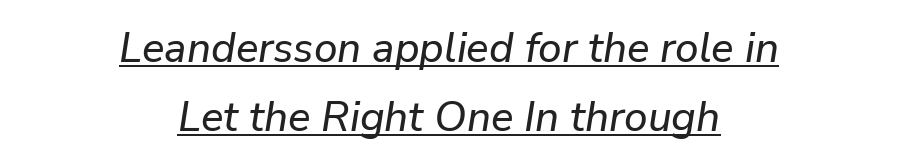
The image shows 42 px text type, italic (leaning right); set centered, normal line spacing (1.64x), normal letter spacing, underlined; low stroke contrast and a medium x-height.
